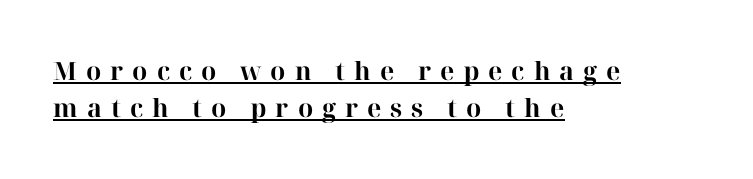
{"italic": "no", "bold": "yes", "underline": "yes", "align": "left", "line_spacing": "normal", "line_spacing_ratio": 1.5, "letter_spacing": "wide", "letter_spacing_em": 0.36, "glyph_px": 25}
